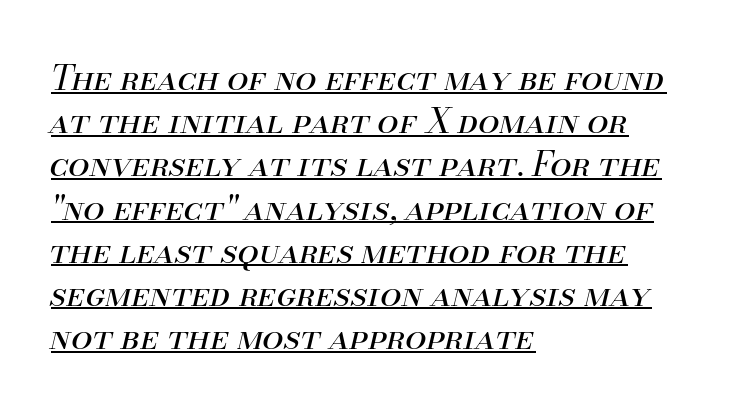
{"italic": "yes", "lean": "right", "slant_degrees": 13, "bold": "no", "weight": "regular", "width": "normal", "stroke_contrast": "medium", "x_height": "small", "monospaced": "no", "underline": "yes", "align": "left", "line_spacing": "normal", "line_spacing_ratio": 1.27, "letter_spacing": "normal", "letter_spacing_em": 0.0, "glyph_px": 34}
